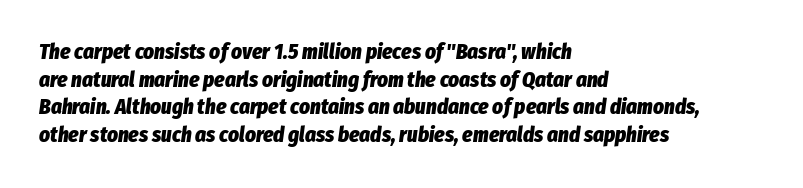
Q: Is the text bold? A: Yes.
Q: Is the text italic (slanted)? A: Yes, it leans right by about 8 degrees.
Q: Is the text underlined? A: No.
Q: How is the paragraph aligned? A: Left-aligned.
Q: Is the spacing between letters normal or unusually wide? A: Normal.
Q: Is the spacing between lines tight, normal or loose? A: Normal.
